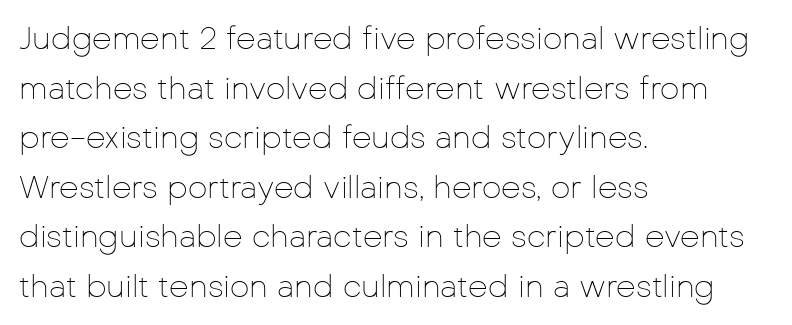
The image shows 31 px thin sans-serif type, upright; set left-aligned, normal line spacing (1.6x), normal letter spacing, not underlined; low stroke contrast and a medium x-height.
